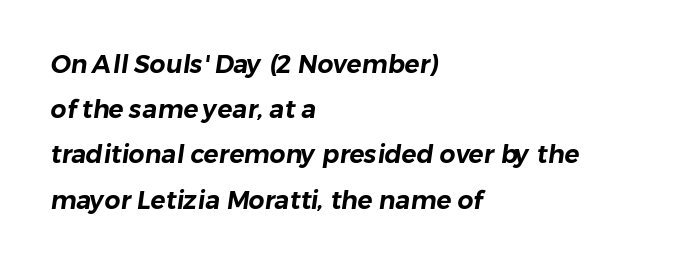
Quick note: underline off. The gaps between neighbouring characters are ordinary and unremarkable. Compared with a centered layout, this one pins lines to the left instead.
